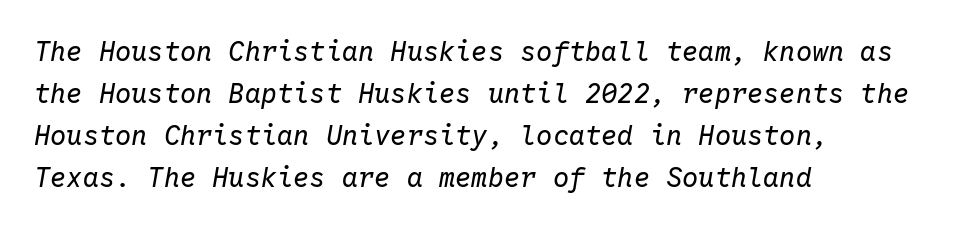
{"italic": "yes", "lean": "right", "slant_degrees": 10, "bold": "no", "underline": "no", "align": "left", "line_spacing": "normal", "line_spacing_ratio": 1.55, "letter_spacing": "normal", "letter_spacing_em": 0.0, "glyph_px": 27}
